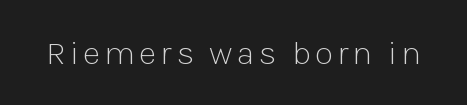
{"serif": "no", "italic": "no", "bold": "no", "weight": "light", "width": "normal", "stroke_contrast": "low", "x_height": "medium", "monospaced": "no", "underline": "no", "glyph_px": 34}
